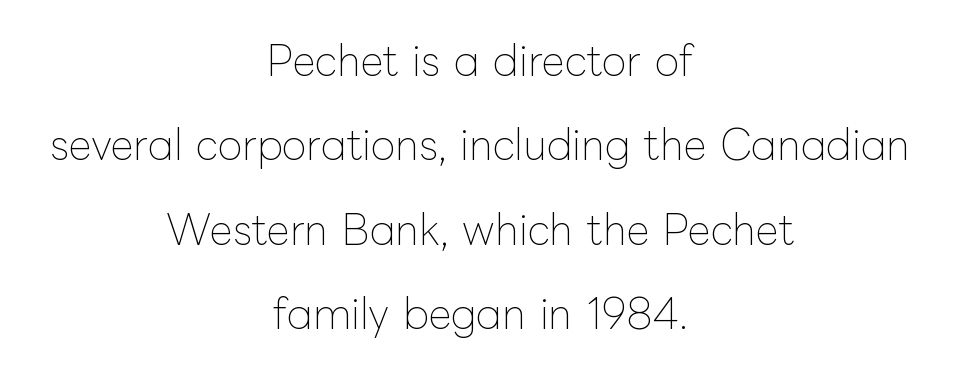
{"italic": "no", "bold": "no", "weight": "thin", "width": "normal", "stroke_contrast": "low", "x_height": "medium", "monospaced": "no", "underline": "no", "align": "center", "line_spacing": "loose", "line_spacing_ratio": 2.11, "letter_spacing": "normal", "letter_spacing_em": 0.0, "glyph_px": 40}
